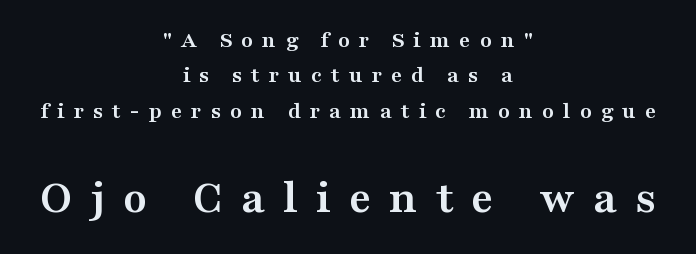
The image shows 48 px semibold, wide serif type, upright; set centered, normal line spacing (1.47x), unusually wide letter spacing (+0.37 em), not underlined; the second (bottom) block is 2.0x larger; medium stroke contrast and a medium x-height.
